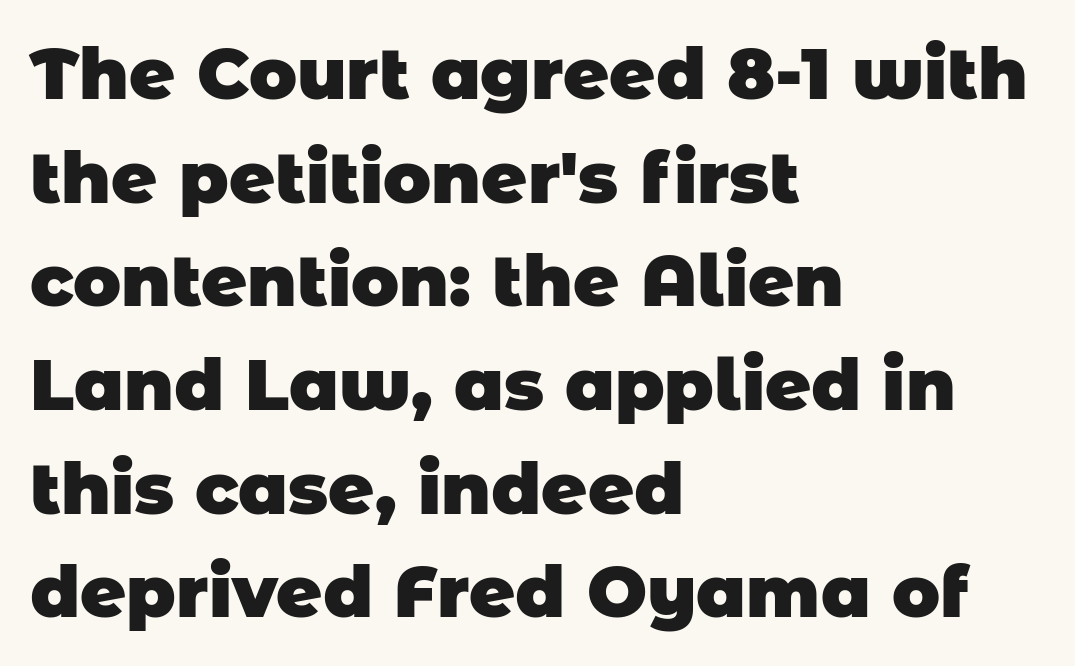
The gaps between neighbouring characters are ordinary and unremarkable. In terms of letterform style, serifs are entirely absent. Whoever set this chose a conventional vertical rhythm. Which margin do the lines hug? The left one — the right edge is uneven. Character widths vary here, with narrow letters taking less room than wide ones.
